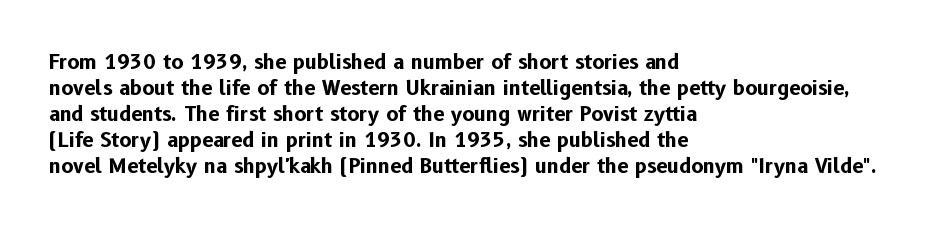
{"italic": "no", "bold": "yes", "underline": "no", "align": "left", "line_spacing": "normal", "line_spacing_ratio": 1.3, "letter_spacing": "normal", "letter_spacing_em": 0.0, "glyph_px": 20}
